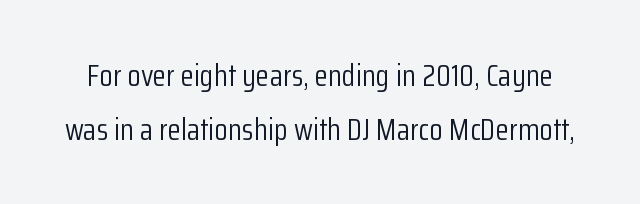
Q: Is the text bold? A: No.
Q: Is the text italic (slanted)? A: No, it is upright.
Q: Is the typeface a serif or a sans-serif typeface? A: Sans-serif.
Q: Is the text underlined? A: No.
Q: Is the spacing between letters normal or unusually wide? A: Normal.
Q: Width (condensed, normal, or wide)? A: Condensed.
Q: Stroke contrast? A: Low.
Q: x-height? A: Medium.
Q: Monospaced? A: No.
